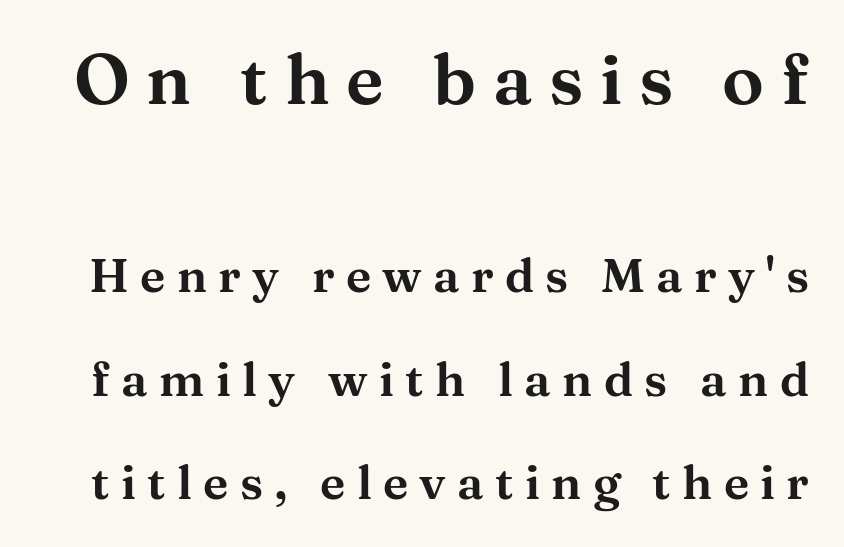
The image shows 70 px wide serif type, upright; set loose line spacing (2.21x), unusually wide letter spacing (+0.24 em), not underlined; the first (top) block is 1.49x larger; medium stroke contrast and a medium x-height.
